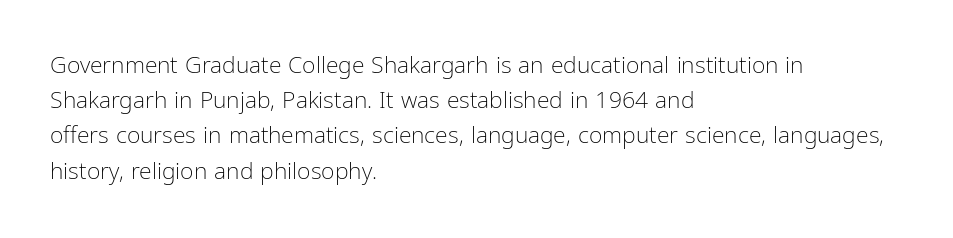
The image shows 23 px text type, upright; set left-aligned, normal line spacing (1.53x), normal letter spacing, not underlined.
